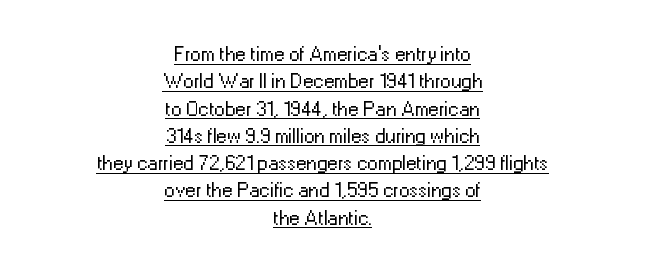
{"italic": "no", "bold": "no", "underline": "yes", "align": "center", "line_spacing": "normal", "line_spacing_ratio": 1.3, "letter_spacing": "normal", "letter_spacing_em": 0.0, "glyph_px": 21}
